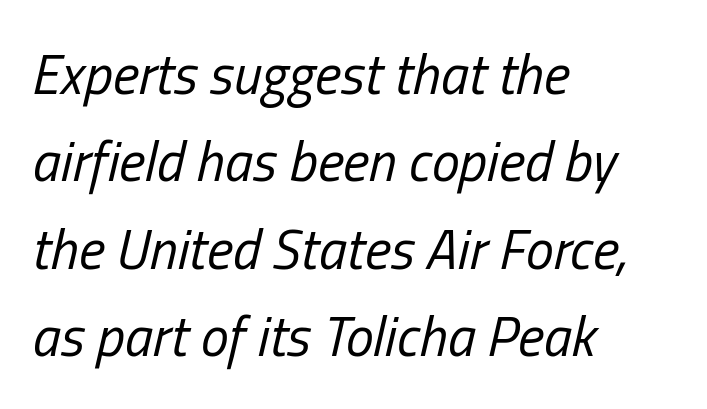
The image shows 56 px regular-weight, condensed type, italic (leaning right); set left-aligned, normal line spacing (1.56x), normal letter spacing, not underlined; low stroke contrast and a medium x-height.
